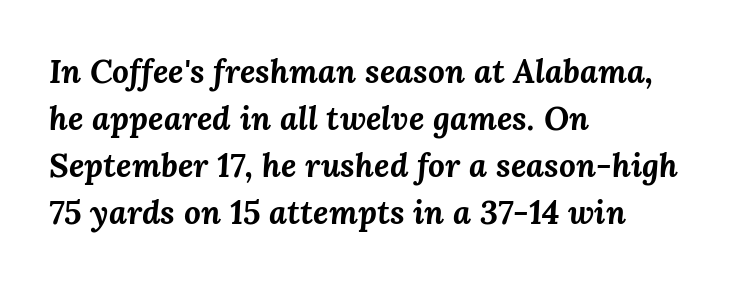
The image shows 33 px bold type, italic (leaning right); set left-aligned, normal line spacing (1.42x), normal letter spacing, not underlined; medium stroke contrast and a medium x-height.
